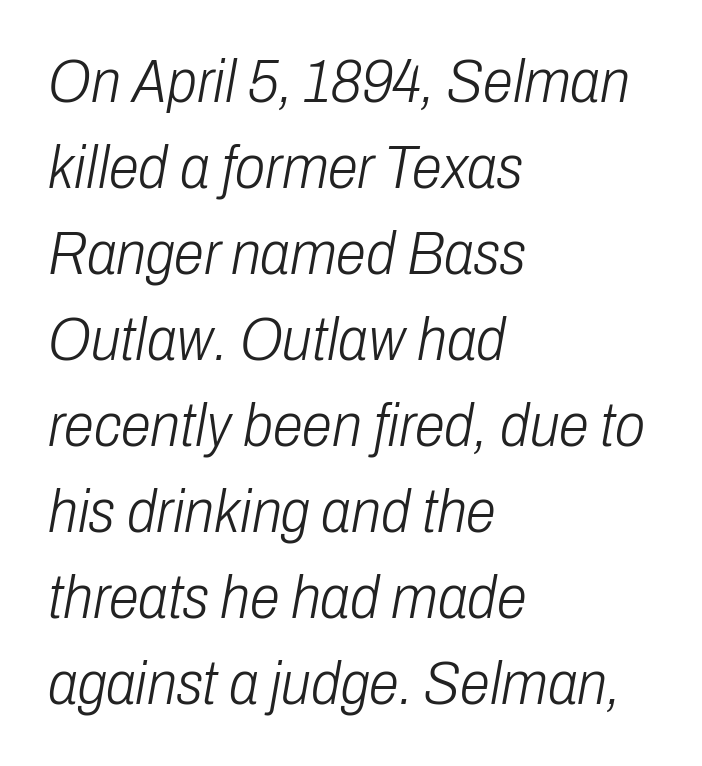
Q: Is the text bold? A: No.
Q: Is the text italic (slanted)? A: Yes, it leans right by about 10 degrees.
Q: Is the text underlined? A: No.
Q: How is the paragraph aligned? A: Left-aligned.
Q: Is the spacing between letters normal or unusually wide? A: Normal.
Q: Is the spacing between lines tight, normal or loose? A: Normal.
Q: Width (condensed, normal, or wide)? A: Condensed.
Q: Stroke contrast? A: Low.
Q: x-height? A: Medium.
Q: Monospaced? A: No.
